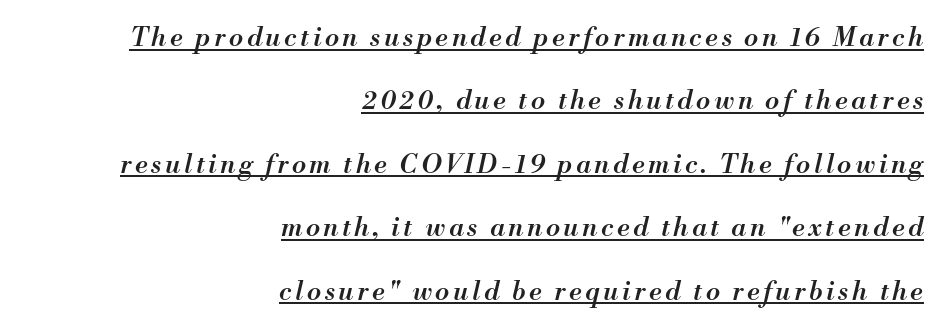
{"italic": "yes", "lean": "right", "slant_degrees": 13, "bold": "semi", "underline": "yes", "align": "right", "line_spacing": "loose", "line_spacing_ratio": 2.44, "glyph_px": 26}
